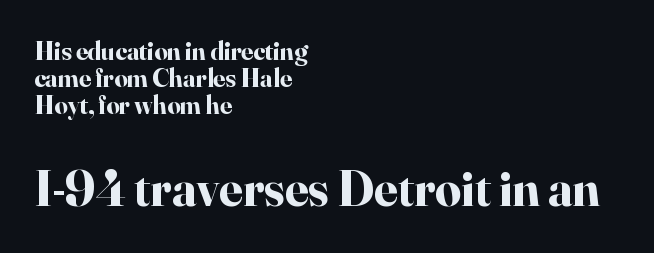
The face used here is proportionally spaced, like ordinary book or web type. Yep, those are serifs on the letters. As a designer I'd log this as weight 700, bold. Underline: absent. This layout puts the modest block above and the oversized block below. This rendering uses left alignment, leaving the right contour irregular.
